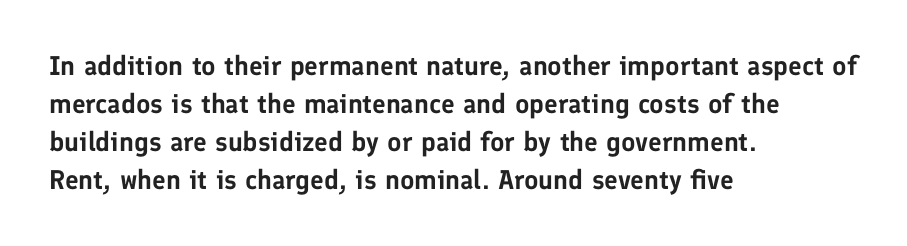
{"italic": "no", "underline": "no", "align": "left", "line_spacing": "normal", "line_spacing_ratio": 1.41, "letter_spacing": "normal", "letter_spacing_em": 0.0, "glyph_px": 27}
